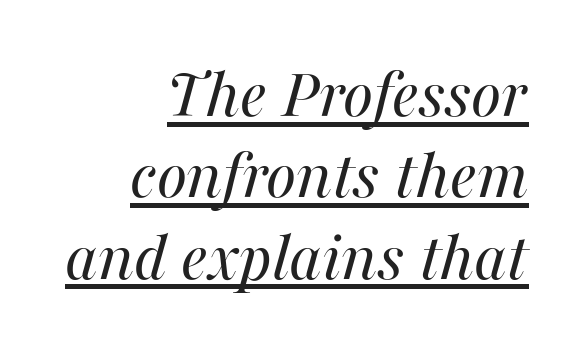
There's an unmistakable incline to the writing here. Each line ends at the same right margin while the left side varies. This sample trades vertical openness for compactness between lines. Is there an underline? Yes — a line sits under the letters. These lines are rendered in a variable-pitch font.
